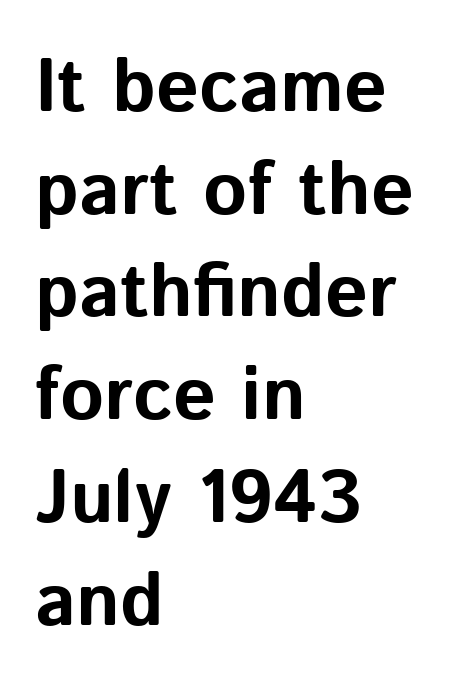
Set as a true bold cut, around the 700 mark. A typesetter would call this zero additional tracking. Posture: vertical. Left-aligned paragraph, ragged on the right. Here the designer chose a conventional face with non-uniform glyph widths. Honestly, the row spacing looks completely unremarkable.
